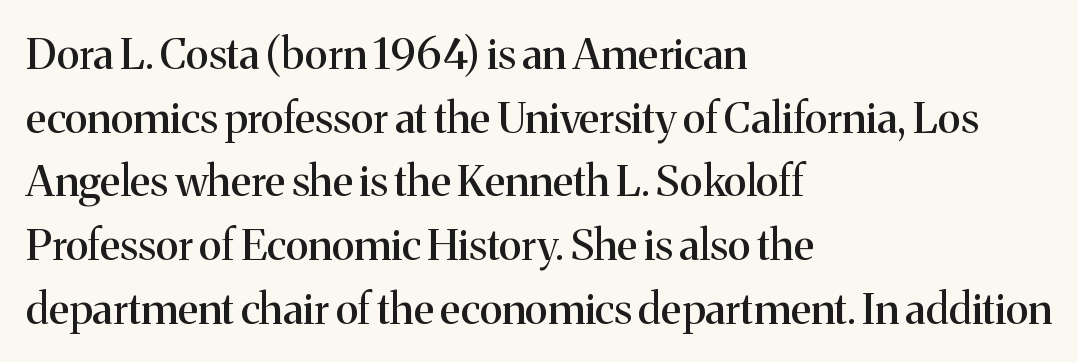
Q: Is the text italic (slanted)? A: No, it is upright.
Q: Is the typeface a serif or a sans-serif typeface? A: Serif.
Q: Is the text underlined? A: No.
Q: How is the paragraph aligned? A: Left-aligned.
Q: Is the spacing between letters normal or unusually wide? A: Normal.
Q: Is the spacing between lines tight, normal or loose? A: Normal.
Q: Width (condensed, normal, or wide)? A: Normal.
Q: Stroke contrast? A: Medium.
Q: x-height? A: Medium.
Q: Monospaced? A: No.
